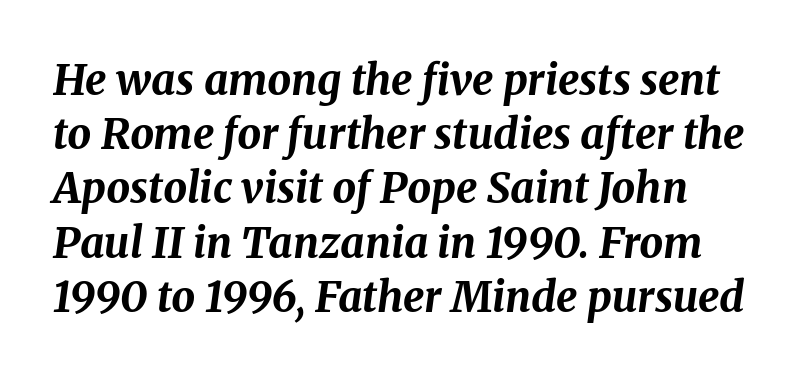
The image shows 42 px bold type, italic (leaning right); set normal line spacing (1.29x), normal letter spacing, not underlined; medium stroke contrast and a medium x-height.
